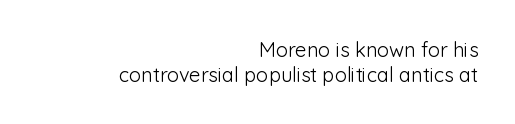
{"italic": "no", "bold": "no", "underline": "no", "align": "right", "line_spacing_ratio": 1.23, "letter_spacing": "normal", "letter_spacing_em": 0.0, "glyph_px": 20}
